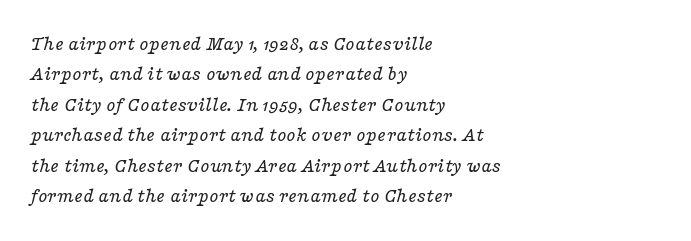
Style check: oblique. Each new line begins a customary step beneath the previous one. Alignment: flush left. Weight class: somewhere from thin through regular. The area under the type is left untouched. Does extra space separate the letters? No, they use regular spacing.
